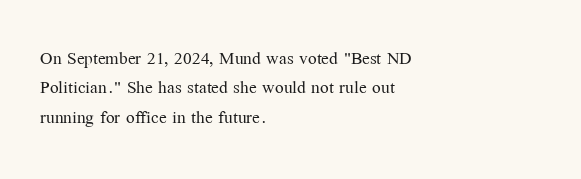
The image shows 23 px text type, upright; set left-aligned, normal line spacing (1.28x), normal letter spacing, not underlined.
